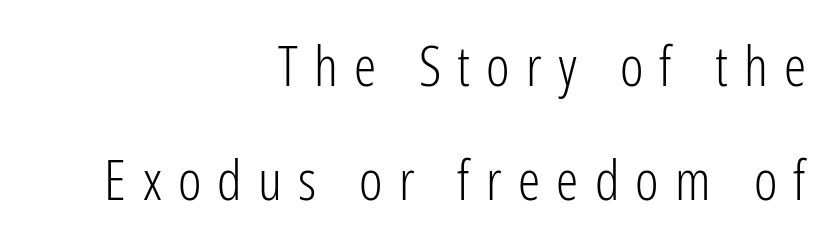
{"serif": "no", "italic": "no", "bold": "no", "weight": "light", "width": "condensed", "stroke_contrast": "low", "x_height": "medium", "monospaced": "no", "underline": "no", "align": "right", "line_spacing": "loose", "line_spacing_ratio": 2.03, "letter_spacing": "wide", "letter_spacing_em": 0.29, "glyph_px": 56}
